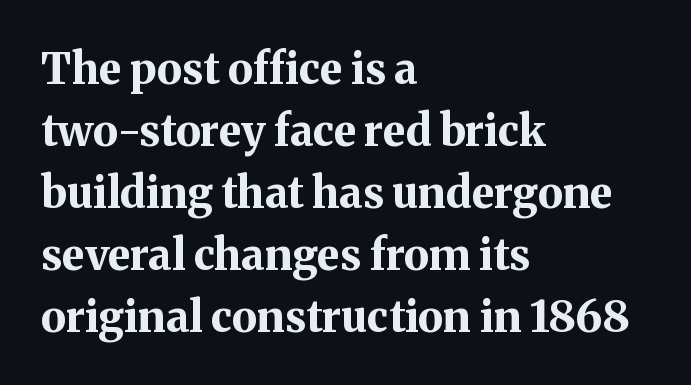
The foot of each line stays bare and open. Posture: upright roman. Evenly set lines give the paragraph a standard silhouette. To sum up the face: it has serifs.
